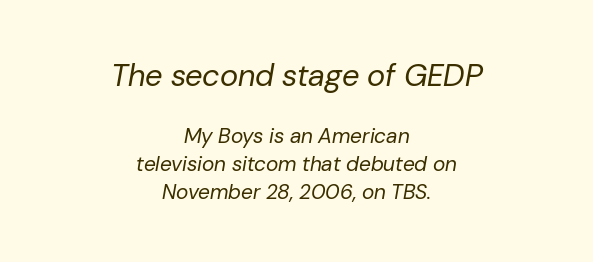
Q: Is the text bold? A: No.
Q: Is the text italic (slanted)? A: Yes, it leans right by about 10 degrees.
Q: Is the text underlined? A: No.
Q: How is the paragraph aligned? A: Centered.
Q: Is the spacing between letters normal or unusually wide? A: Normal.
Q: Is the spacing between lines tight, normal or loose? A: Normal.
Q: Which block of text is set in a larger size, the first (top) or the second (bottom)? A: The first (top) one.
Q: Width (condensed, normal, or wide)? A: Normal.
Q: Stroke contrast? A: Low.
Q: x-height? A: Medium.
Q: Monospaced? A: No.
